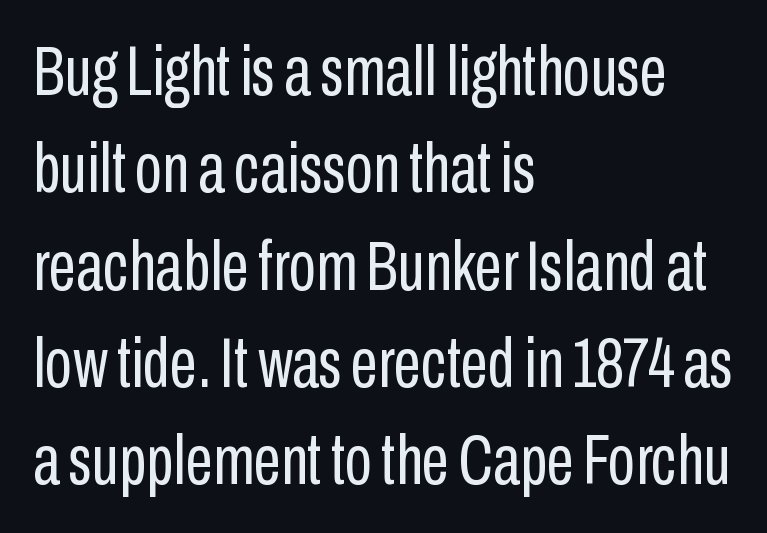
{"serif": "no", "italic": "no", "bold": "no", "weight": "regular", "width": "condensed", "stroke_contrast": "low", "x_height": "medium", "monospaced": "no", "underline": "no", "align": "left", "line_spacing": "normal", "line_spacing_ratio": 1.39, "letter_spacing": "normal", "letter_spacing_em": 0.0, "glyph_px": 70}
